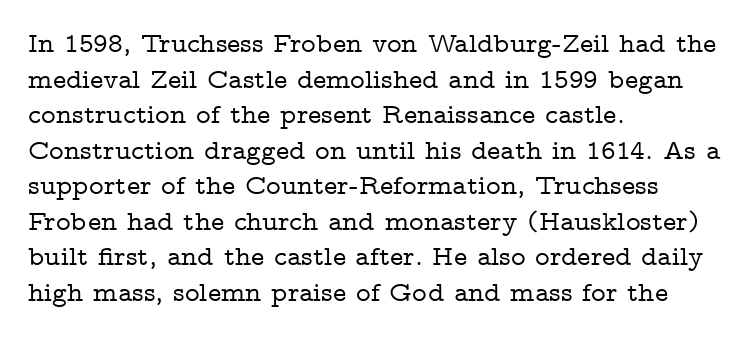
The lines sit at an ordinary, default distance from one another. Small tapered or slab feet sit at the stroke ends, so this counts as serif. Looks like regular typesetting: each glyph gets only the width it needs. The horizontal fit of the characters is conventional and even. Nope, not italic — everything's standing straight. The space directly below the letters is spotless.
